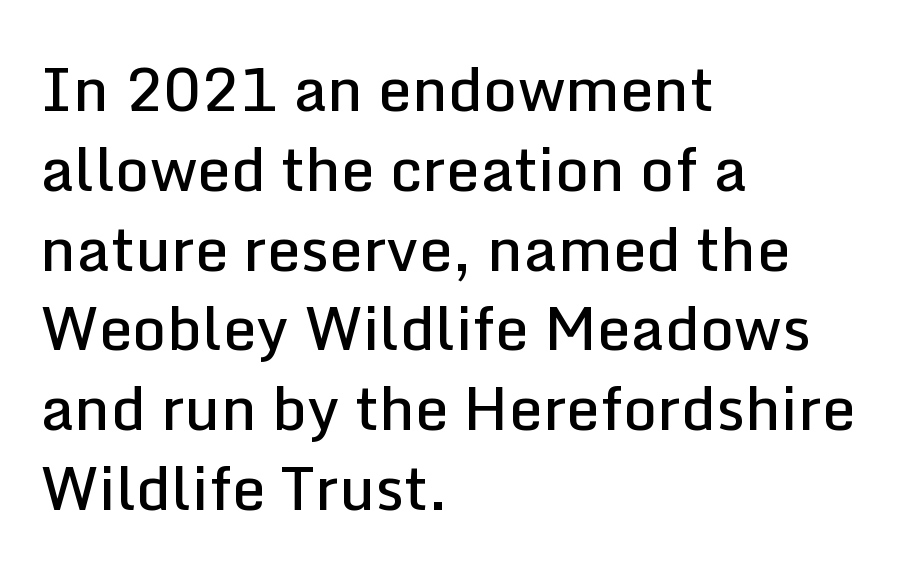
The rendering uses natural spacing where letterforms have individual widths. The passage shown is not underscored anywhere. Weight check: semibold — heavier than regular, not quite bold. Nope, no serifs anywhere on these letters.
